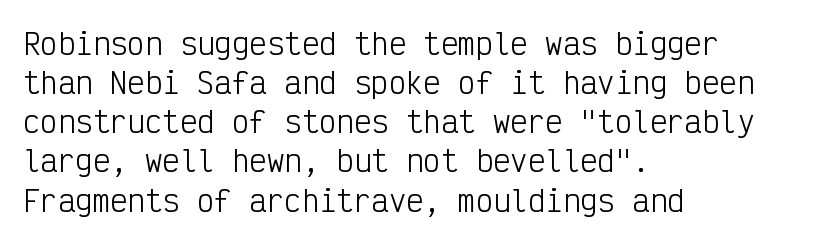
Q: Is the text bold? A: No.
Q: Is the text italic (slanted)? A: No, it is upright.
Q: Is the typeface a serif or a sans-serif typeface? A: Sans-serif.
Q: Is the text underlined? A: No.
Q: How is the paragraph aligned? A: Left-aligned.
Q: Is the spacing between letters normal or unusually wide? A: Normal.
Q: Is the spacing between lines tight, normal or loose? A: Normal.
Q: Width (condensed, normal, or wide)? A: Condensed.
Q: Stroke contrast? A: Low.
Q: x-height? A: Medium.
Q: Monospaced? A: Yes.
